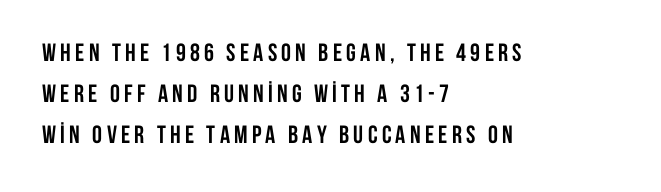
Q: Is the text bold? A: Yes.
Q: Is the text italic (slanted)? A: No, it is upright.
Q: Is the text underlined? A: No.
Q: How is the paragraph aligned? A: Left-aligned.
Q: Is the spacing between lines tight, normal or loose? A: Normal.
